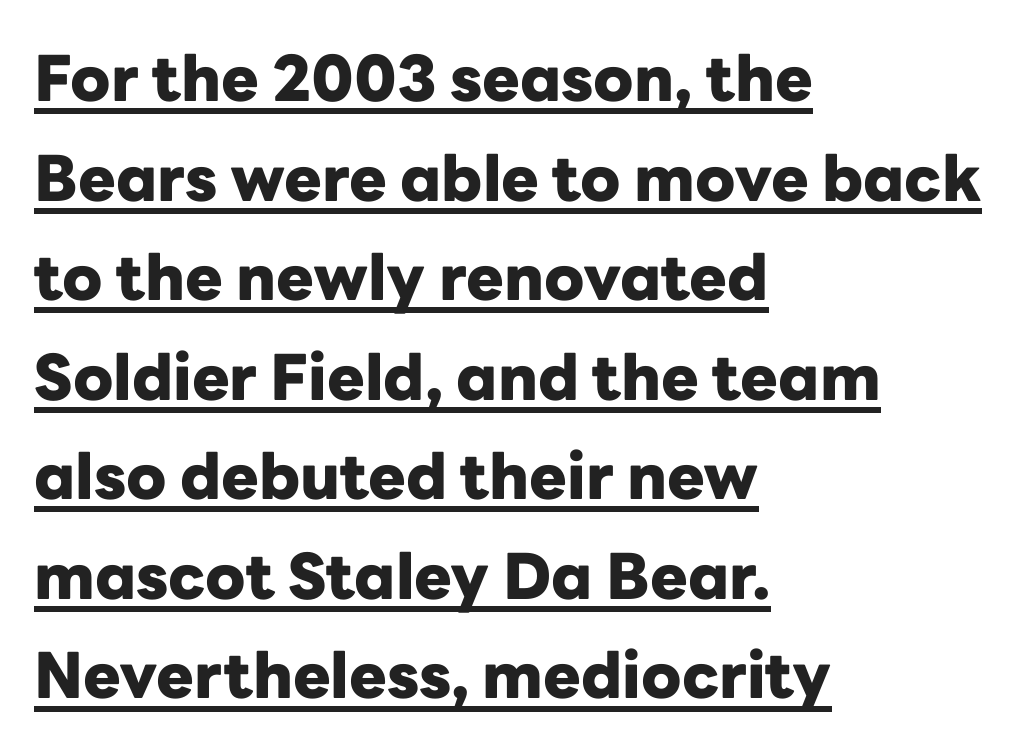
The image shows 63 px heavy sans-serif type, upright; set left-aligned, normal line spacing (1.58x), normal letter spacing, underlined; low stroke contrast and a medium x-height.
